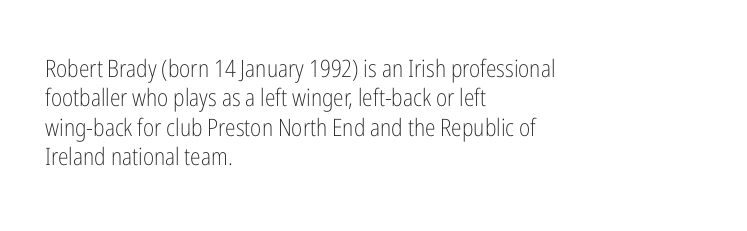
{"italic": "no", "bold": "no", "underline": "no", "align": "left", "line_spacing_ratio": 1.22, "letter_spacing": "normal", "letter_spacing_em": 0.0, "glyph_px": 24}
